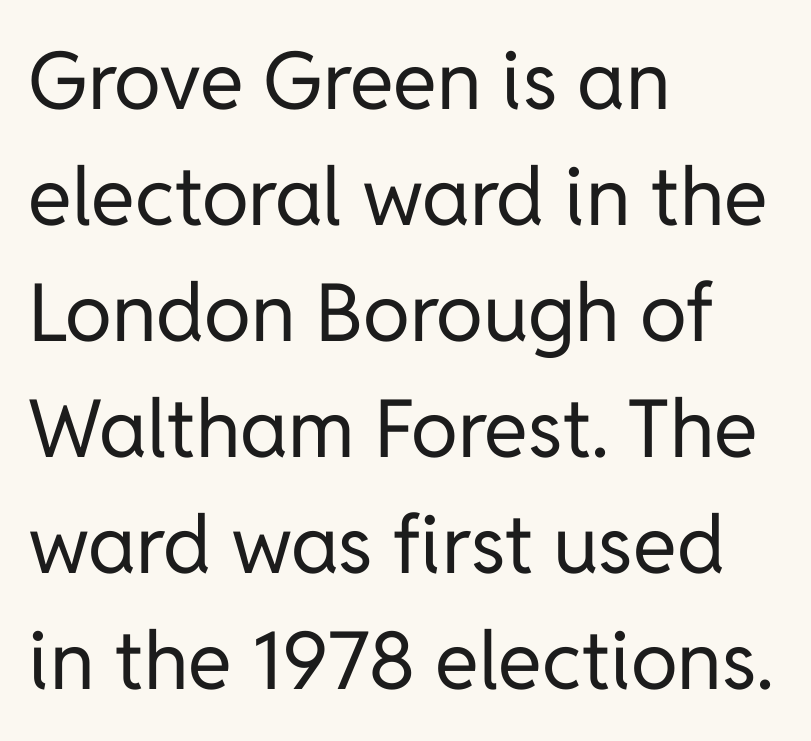
Q: Is the text bold? A: No.
Q: Is the text italic (slanted)? A: No, it is upright.
Q: Is the typeface a serif or a sans-serif typeface? A: Sans-serif.
Q: Is the text underlined? A: No.
Q: How is the paragraph aligned? A: Left-aligned.
Q: Is the spacing between letters normal or unusually wide? A: Normal.
Q: Is the spacing between lines tight, normal or loose? A: Normal.
Q: Width (condensed, normal, or wide)? A: Normal.
Q: Stroke contrast? A: Low.
Q: x-height? A: Medium.
Q: Monospaced? A: No.
